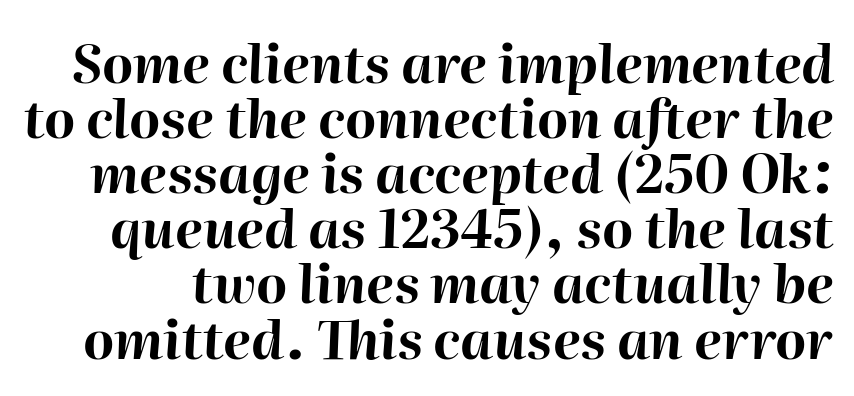
{"italic": "yes", "lean": "right", "slant_degrees": 2, "bold": "yes", "weight": "bold", "width": "normal", "stroke_contrast": "high", "x_height": "medium", "monospaced": "no", "underline": "no", "line_spacing": "tight", "line_spacing_ratio": 1.04, "letter_spacing": "normal", "letter_spacing_em": 0.0, "glyph_px": 53}
